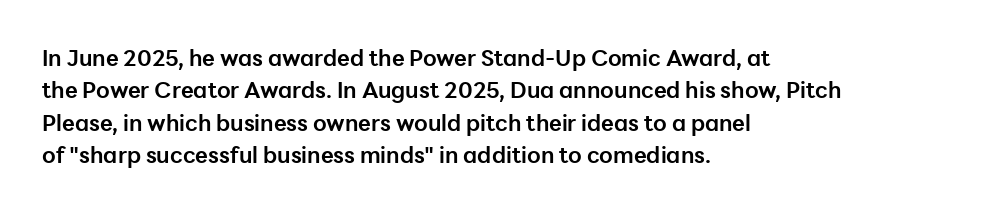
{"italic": "no", "bold": "yes", "underline": "no", "align": "left", "line_spacing": "normal", "line_spacing_ratio": 1.47, "letter_spacing": "normal", "letter_spacing_em": 0.0, "glyph_px": 22}
